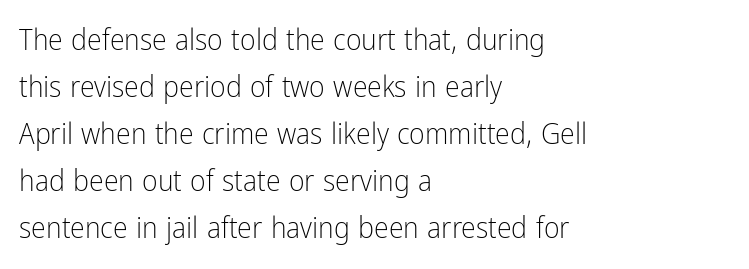
Q: Is the text bold? A: No.
Q: Is the text italic (slanted)? A: No, it is upright.
Q: Is the typeface a serif or a sans-serif typeface? A: Sans-serif.
Q: Is the text underlined? A: No.
Q: How is the paragraph aligned? A: Left-aligned.
Q: Is the spacing between letters normal or unusually wide? A: Normal.
Q: Is the spacing between lines tight, normal or loose? A: Normal.
Q: Width (condensed, normal, or wide)? A: Condensed.
Q: Stroke contrast? A: Low.
Q: x-height? A: Medium.
Q: Monospaced? A: No.
